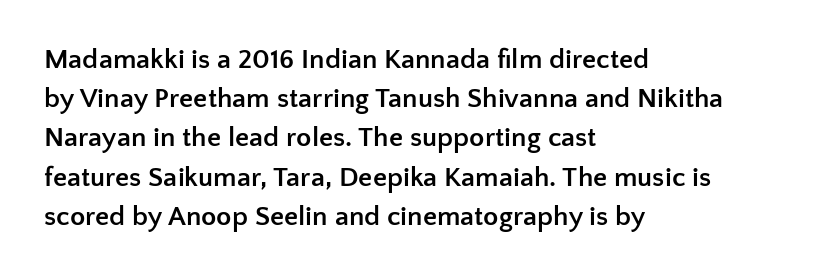
{"serif": "no", "italic": "no", "bold": "yes", "weight": "semibold", "width": "normal", "stroke_contrast": "low", "x_height": "medium", "monospaced": "no", "underline": "no", "align": "left", "line_spacing": "normal", "line_spacing_ratio": 1.4, "letter_spacing": "normal", "letter_spacing_em": 0.0, "glyph_px": 28}
